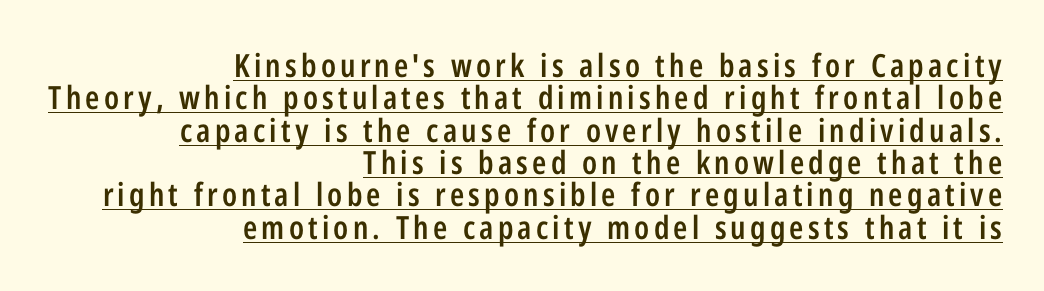
{"serif": "no", "italic": "no", "bold": "semi", "weight": "semibold", "width": "condensed", "stroke_contrast": "low", "x_height": "medium", "monospaced": "no", "underline": "yes", "align": "right", "line_spacing": "tight", "line_spacing_ratio": 1.01, "glyph_px": 32}
